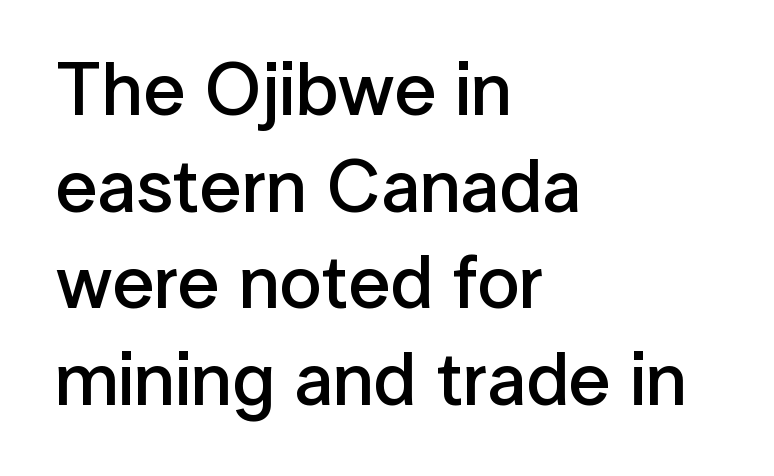
In terms of leading, this rendering sits right in the middle. Typesetter's note: demi weight, one step under bold. The letters advance in unequal steps, a hallmark of proportional type. Unlike a traditional serif, this face leaves its strokes unadorned. Look at the tracking — it's just the regular setting, nothing added.
